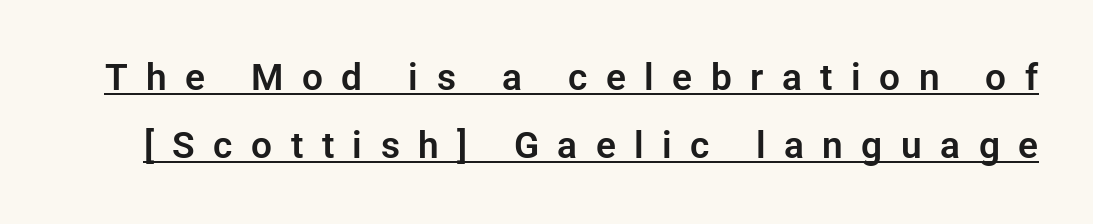
The image shows 37 px sans-serif type, upright; set line spacing 1.84x, unusually wide letter spacing (+0.5 em), underlined; low stroke contrast and a medium x-height.
